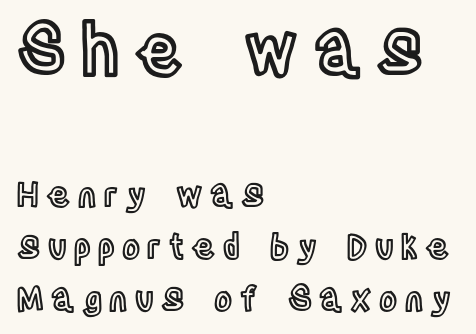
Tracking here is generous; glyphs stand well apart from one another. Quick note: not italic, upright. The space directly below the letters is spotless. The rendering uses natural spacing where letterforms have individual widths. Regarding leading, the lines here are spaced in the standard way.
